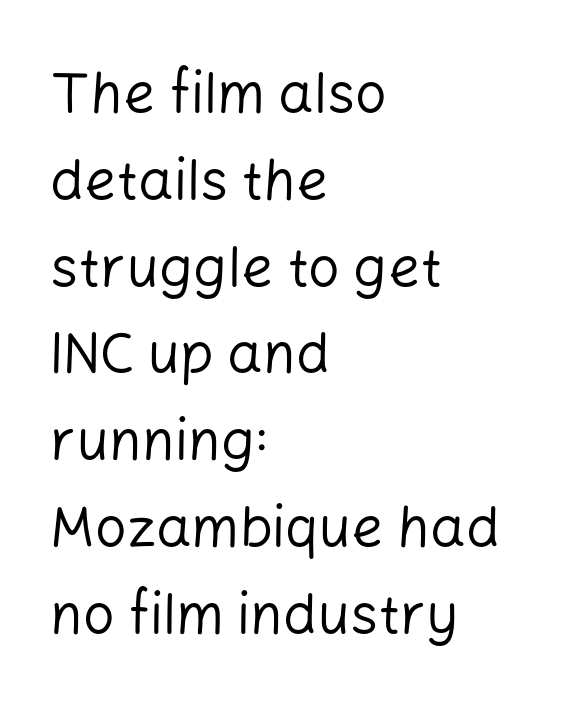
The image shows 56 px regular-weight sans-serif type, upright; set left-aligned, normal line spacing (1.55x), normal letter spacing, not underlined; low stroke contrast and a medium x-height.
